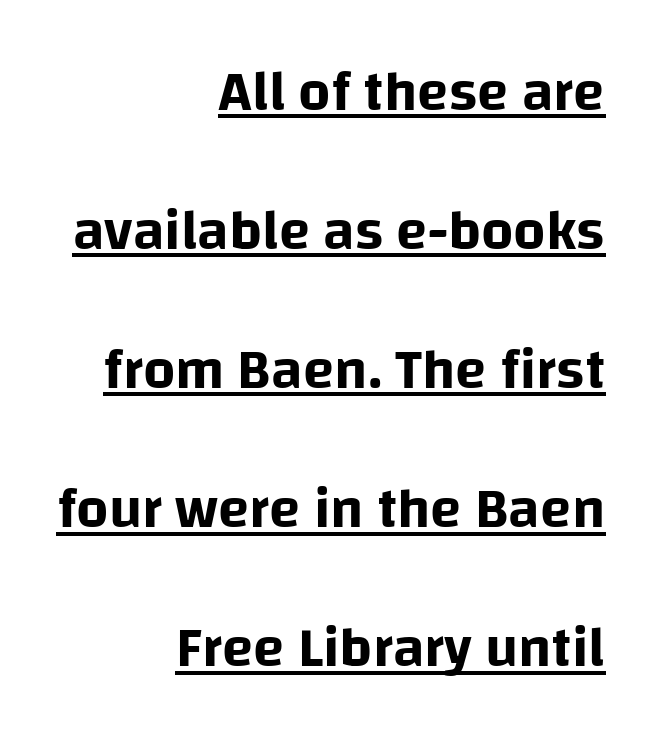
The image shows 57 px sans-serif type, upright; set right-aligned, loose line spacing (2.44x), normal letter spacing, underlined; low stroke contrast and a large x-height.
